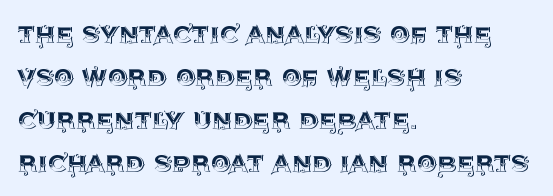
Q: Is the text italic (slanted)? A: No, it is upright.
Q: Is the text underlined? A: No.
Q: How is the paragraph aligned? A: Left-aligned.
Q: Is the spacing between letters normal or unusually wide? A: Normal.
Q: Is the spacing between lines tight, normal or loose? A: Normal.
Q: Width (condensed, normal, or wide)? A: Normal.
Q: x-height? A: Large.
Q: Monospaced? A: No.
